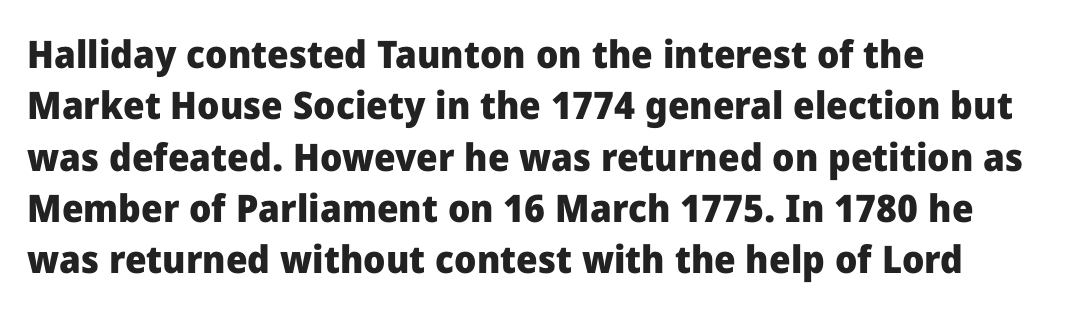
{"serif": "no", "italic": "no", "bold": "yes", "weight": "heavy", "width": "normal", "stroke_contrast": "low", "x_height": "medium", "monospaced": "no", "underline": "no", "align": "left", "line_spacing": "normal", "line_spacing_ratio": 1.35, "letter_spacing": "normal", "letter_spacing_em": 0.0, "glyph_px": 38}
